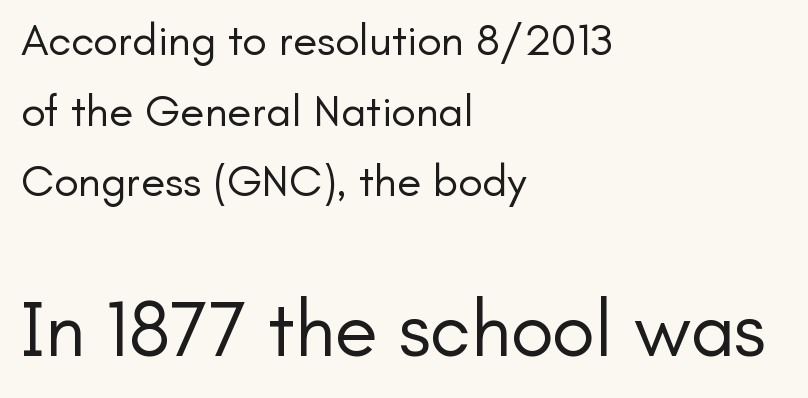
You could not count columns in this text — the font is proportionally spaced. The designer gave the closing block more size than the opening block. This rendering features lettering with no underline. Think standard paragraph weight, or any step lighter than that. Each letter's strokes conclude bluntly, with no projecting serifs. The line-height multiplier appears to be the usual default.
